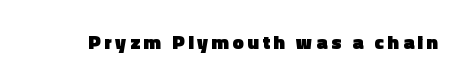
Q: Is the text bold? A: Yes.
Q: Is the text italic (slanted)? A: No, it is upright.
Q: Is the text underlined? A: No.
